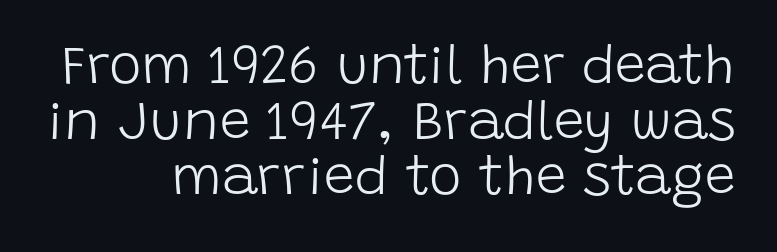
The image shows 55 px light sans-serif type, upright; set right-aligned, tight line spacing (1.01x), normal letter spacing, not underlined; low stroke contrast and a large x-height.
